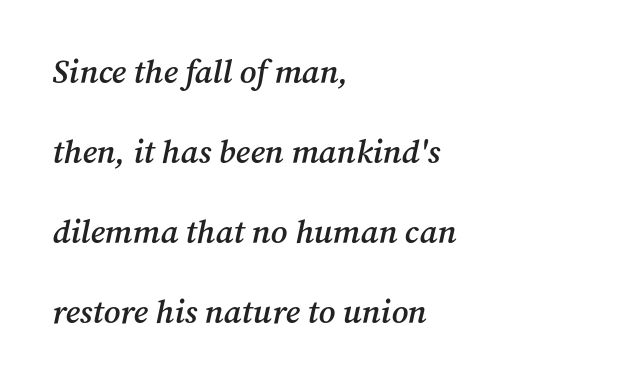
Does extra space separate the letters? No, they use regular spacing. Quick note: interline space is abundant. Leftover space on each line is placed entirely after the last word. Notice how the stems are inclined rather than vertical — that's the hallmark of italics.
